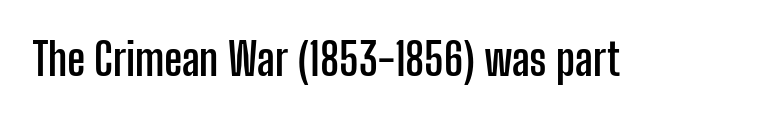
{"serif": "no", "italic": "no", "bold": "yes", "weight": "semibold", "width": "condensed", "stroke_contrast": "low", "x_height": "medium", "monospaced": "no", "underline": "no", "letter_spacing": "normal", "letter_spacing_em": 0.0, "glyph_px": 44}
